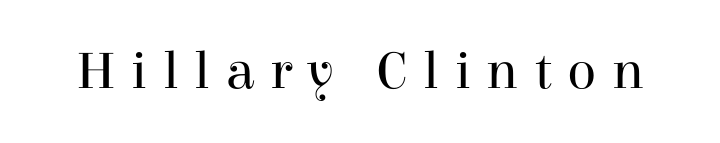
Q: Is the text bold? A: No.
Q: Is the text italic (slanted)? A: No, it is upright.
Q: Is the typeface a serif or a sans-serif typeface? A: Serif.
Q: Is the text underlined? A: No.
Q: Is the spacing between letters normal or unusually wide? A: Unusually wide.
Q: Width (condensed, normal, or wide)? A: Normal.
Q: Stroke contrast? A: High.
Q: x-height? A: Medium.
Q: Monospaced? A: No.
